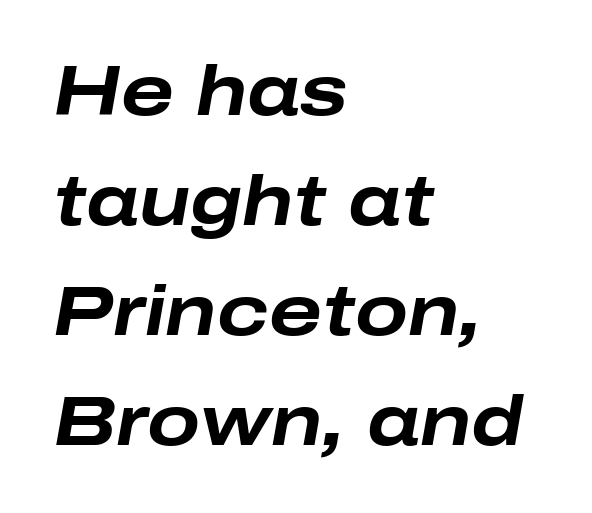
The image shows 70 px bold, wide type, italic (leaning right); set left-aligned, normal line spacing (1.57x), normal letter spacing, not underlined; low stroke contrast and a medium x-height.
